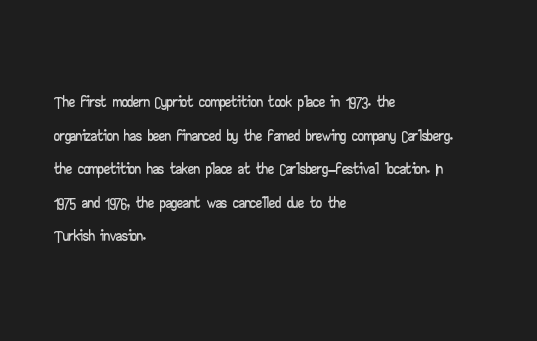
Leading matches the norm, producing a regular column. Every stem runs plumb, perpendicular to the baseline. Underline: absent. In CSS terms this would be text-align: left. Here the glyphs are tracked normally, forming tight word shapes.
